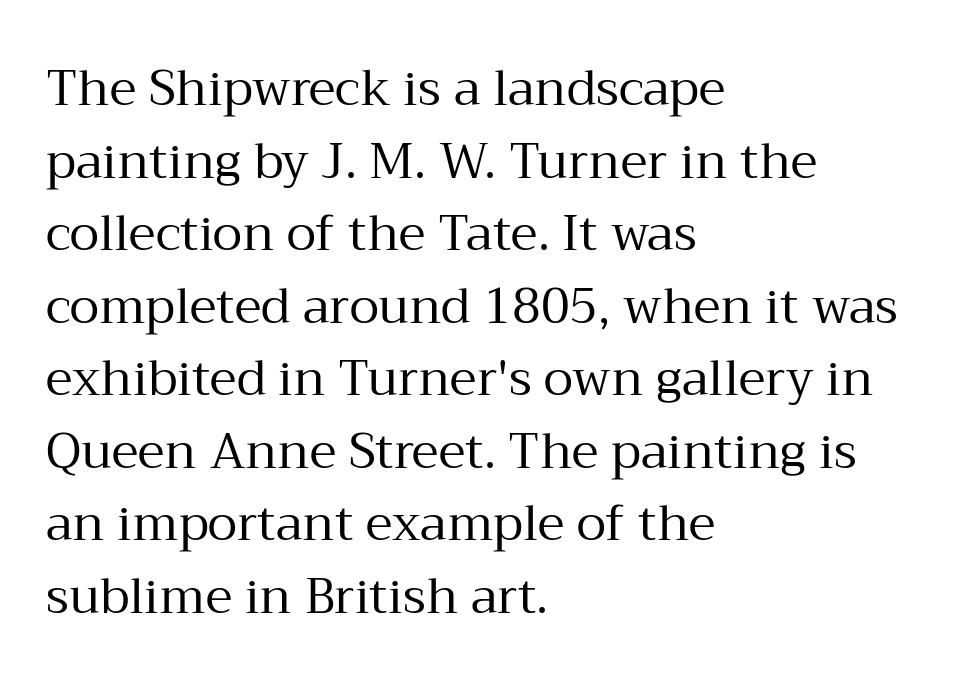
A typesetter would label this face a serif. Bare-footed words on every line. Normally led — the rows are evenly, conventionally spaced. The rendering anchors every line to the left-hand side. Glyph-to-glyph distance matches everyday printed text.
